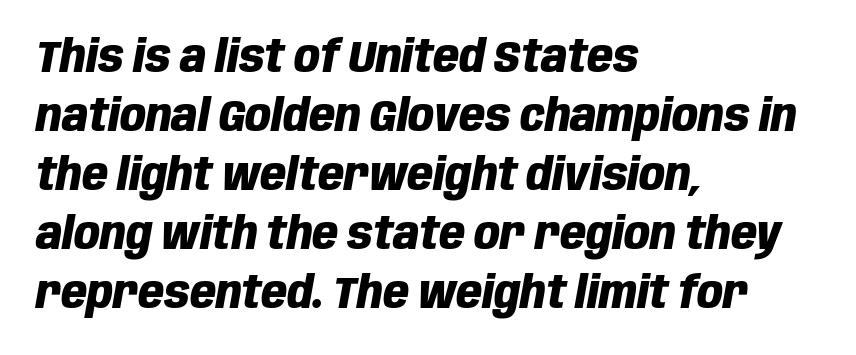
The image shows 45 px heavy, condensed type, italic (leaning right); set left-aligned, normal line spacing (1.31x), normal letter spacing, not underlined; low stroke contrast and a large x-height.
